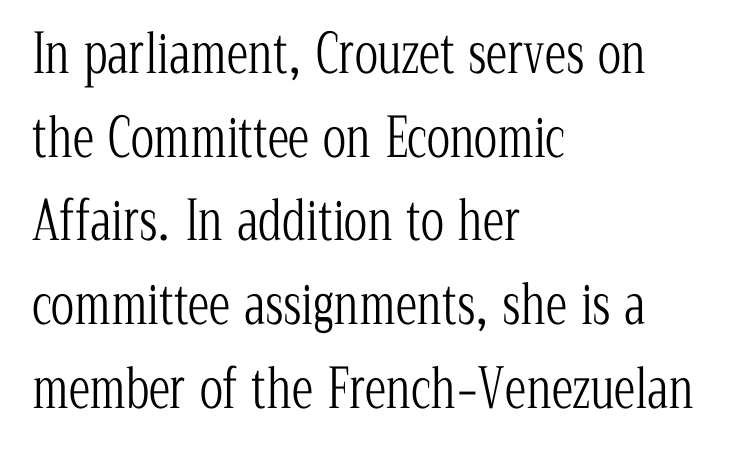
Q: Is the text bold? A: No.
Q: Is the text italic (slanted)? A: No, it is upright.
Q: Is the typeface a serif or a sans-serif typeface? A: Serif.
Q: Is the text underlined? A: No.
Q: How is the paragraph aligned? A: Left-aligned.
Q: Is the spacing between letters normal or unusually wide? A: Normal.
Q: Is the spacing between lines tight, normal or loose? A: Normal.
Q: Width (condensed, normal, or wide)? A: Condensed.
Q: Stroke contrast? A: Low.
Q: x-height? A: Medium.
Q: Monospaced? A: No.
